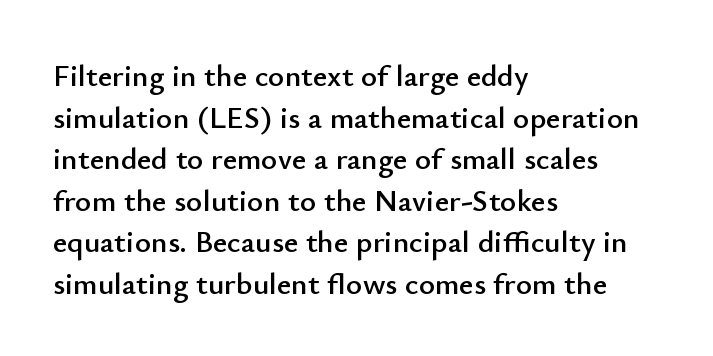
Q: Is the text italic (slanted)? A: No, it is upright.
Q: Is the typeface a serif or a sans-serif typeface? A: Sans-serif.
Q: Is the text underlined? A: No.
Q: How is the paragraph aligned? A: Left-aligned.
Q: Is the spacing between letters normal or unusually wide? A: Normal.
Q: Is the spacing between lines tight, normal or loose? A: Normal.
Q: Width (condensed, normal, or wide)? A: Normal.
Q: Stroke contrast? A: Low.
Q: x-height? A: Small.
Q: Monospaced? A: No.
